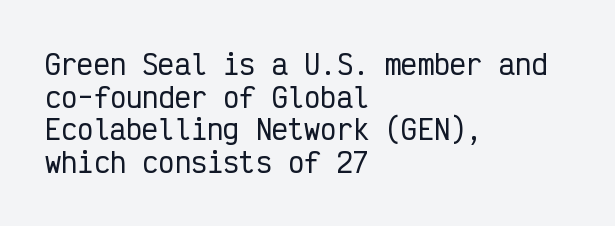
Words float on clear page, feet unadorned. Words appear dense and cohesive because spacing is normal. The lettering holds an erect, upright posture throughout. If you drew a ruler down the left edge, every line would touch it.
